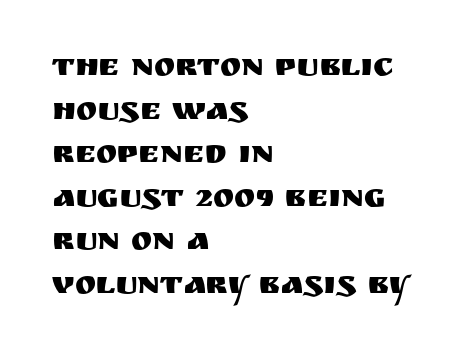
{"serif": "no", "italic": "no", "width": "normal", "stroke_contrast": "medium", "x_height": "large", "monospaced": "no", "underline": "no", "align": "left", "line_spacing": "normal", "line_spacing_ratio": 1.36, "letter_spacing": "normal", "letter_spacing_em": 0.0, "glyph_px": 32}
